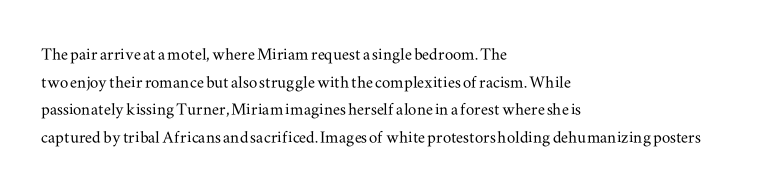
Q: Is the text italic (slanted)? A: No, it is upright.
Q: Is the text underlined? A: No.
Q: How is the paragraph aligned? A: Left-aligned.
Q: Is the spacing between letters normal or unusually wide? A: Normal.
Q: Is the spacing between lines tight, normal or loose? A: Normal.
